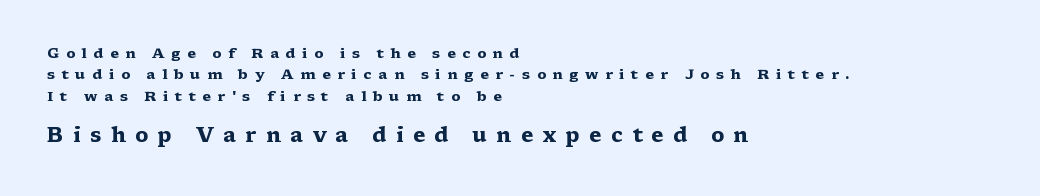
{"italic": "no", "bold": "yes", "underline": "no", "align": "left", "line_spacing": "normal", "line_spacing_ratio": 1.53, "letter_spacing": "wide", "letter_spacing_em": 0.47, "larger_block": "second", "size_ratio": 1.43, "glyph_px": 20}
